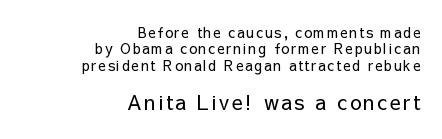
Unlike italic type, these characters show no tilt at all. Reading down the block, your eye finds every line finishing at a fixed right position. Note: smaller setting up top, larger setting below. Ink coverage per letter is moderate at most. No word sits above an underline.
